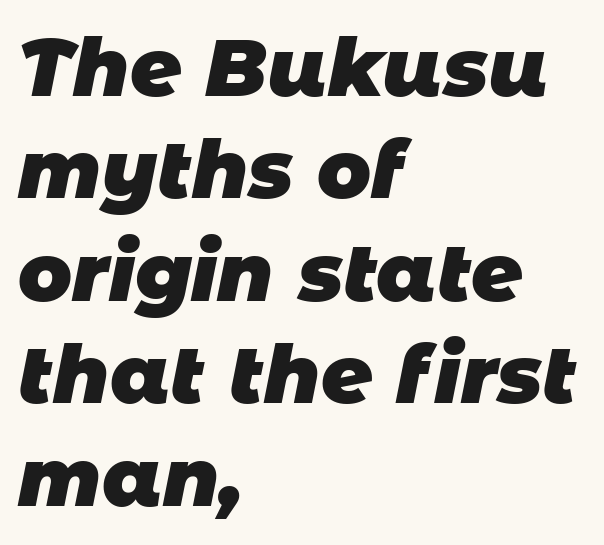
Q: Is the text bold? A: Yes.
Q: Is the typeface a serif or a sans-serif typeface? A: Sans-serif.
Q: Is the text underlined? A: No.
Q: How is the paragraph aligned? A: Left-aligned.
Q: Is the spacing between letters normal or unusually wide? A: Normal.
Q: Is the spacing between lines tight, normal or loose? A: Normal.
Q: Width (condensed, normal, or wide)? A: Normal.
Q: Stroke contrast? A: Low.
Q: x-height? A: Large.
Q: Monospaced? A: No.
